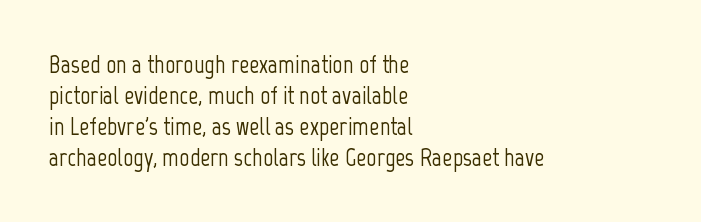
Q: Is the text italic (slanted)? A: No, it is upright.
Q: Is the text underlined? A: No.
Q: How is the paragraph aligned? A: Left-aligned.
Q: Is the spacing between letters normal or unusually wide? A: Normal.
